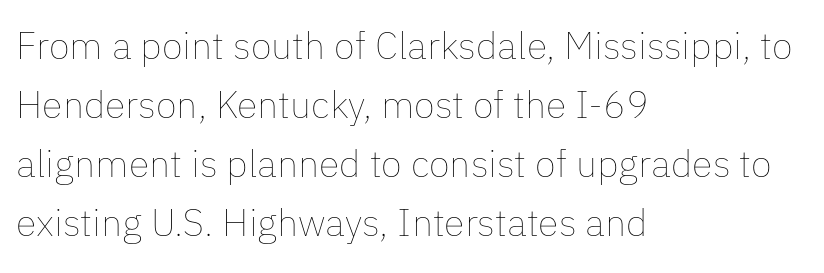
This sample has the flowing, uneven cadence of proportional lettering. Students, note that the glyphs here touch the page at normal intervals. Short and long lines alike share a common starting point at left. The words here are not underlined. Designer's note — italics off, roman on. Weight: in the light-to-regular range.
